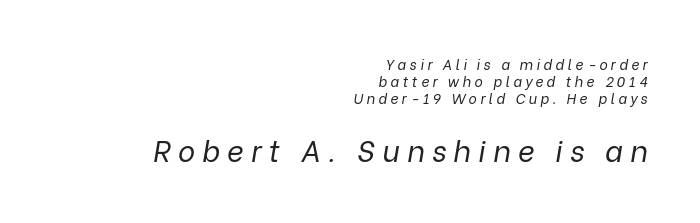
{"italic": "yes", "lean": "right", "slant_degrees": 9, "bold": "no", "weight": "regular", "width": "normal", "stroke_contrast": "low", "x_height": "medium", "monospaced": "no", "underline": "no", "align": "right", "line_spacing_ratio": 1.2, "letter_spacing": "wide", "letter_spacing_em": 0.25, "larger_block": "second", "size_ratio": 2.07, "glyph_px": 29}
